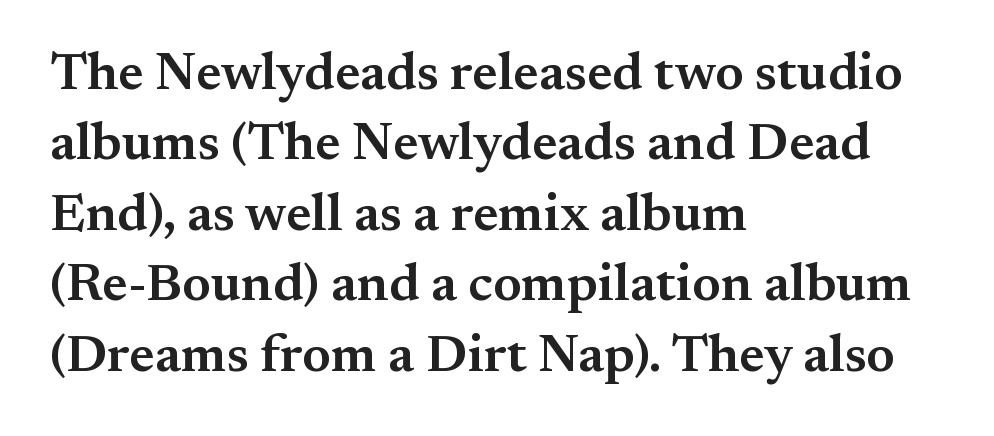
Q: Is the text bold? A: Semi-bold.
Q: Is the text italic (slanted)? A: No, it is upright.
Q: Is the typeface a serif or a sans-serif typeface? A: Serif.
Q: Is the text underlined? A: No.
Q: How is the paragraph aligned? A: Left-aligned.
Q: Is the spacing between letters normal or unusually wide? A: Normal.
Q: Is the spacing between lines tight, normal or loose? A: Normal.
Q: Width (condensed, normal, or wide)? A: Normal.
Q: Stroke contrast? A: Medium.
Q: x-height? A: Small.
Q: Monospaced? A: No.
